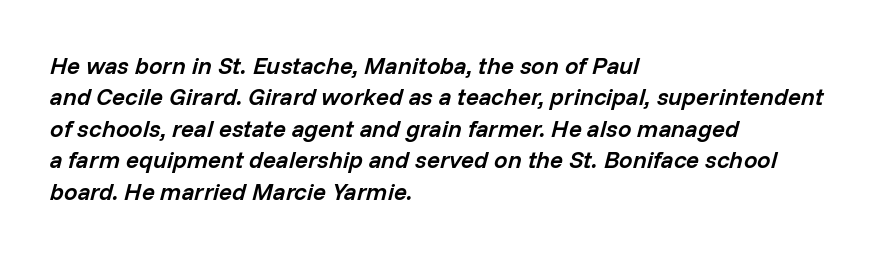
Q: Is the text bold? A: Semi-bold.
Q: Is the text italic (slanted)? A: Yes, it leans right by about 14 degrees.
Q: Is the text underlined? A: No.
Q: How is the paragraph aligned? A: Left-aligned.
Q: Is the spacing between letters normal or unusually wide? A: Normal.
Q: Is the spacing between lines tight, normal or loose? A: Normal.
